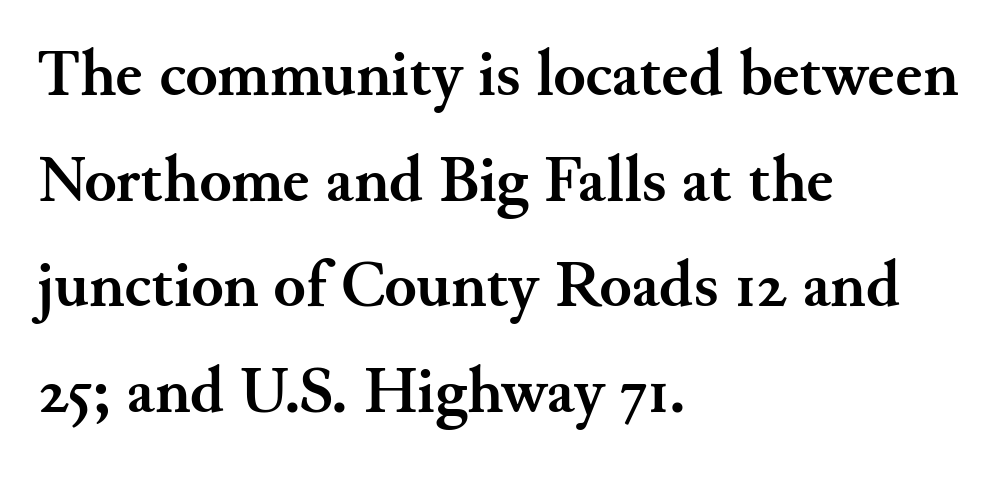
Every stem runs plumb, perpendicular to the baseline. Lines of text with bare space underneath. Caption: standard tracking, unaltered. The font is running at its bold setting. The compositor pushed each line to the left boundary. Type style note: has serifs.
